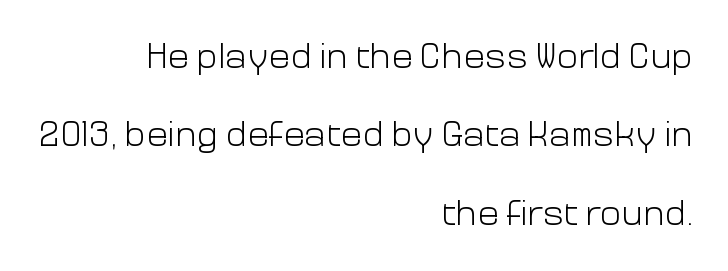
{"serif": "no", "italic": "no", "bold": "no", "weight": "light", "width": "normal", "stroke_contrast": "low", "x_height": "medium", "monospaced": "no", "underline": "no", "align": "right", "line_spacing": "loose", "line_spacing_ratio": 2.18, "letter_spacing": "normal", "letter_spacing_em": 0.0, "glyph_px": 36}
